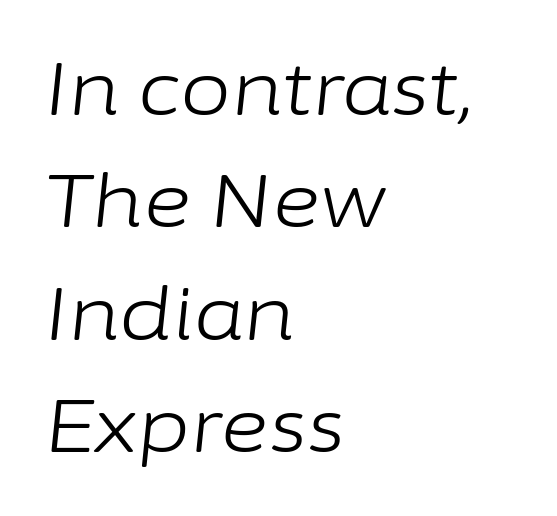
Where is the straight margin? On the left. Proportional: the letters do not fall into vertical columns. Nobody touched the tracking dial on this one. This sample uses an oblique cut, with every glyph tilted off the vertical. The passage shown stacks its lines at a standard gap. Is this a heavy cut? Hardly; it is regular or lighter.
